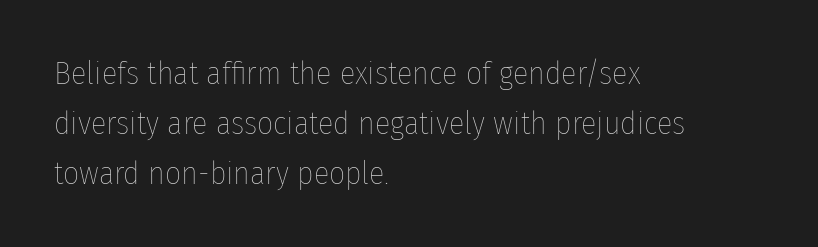
Q: Is the text bold? A: No.
Q: Is the text italic (slanted)? A: No, it is upright.
Q: Is the text underlined? A: No.
Q: How is the paragraph aligned? A: Left-aligned.
Q: Is the spacing between letters normal or unusually wide? A: Normal.
Q: Is the spacing between lines tight, normal or loose? A: Normal.
Q: Width (condensed, normal, or wide)? A: Condensed.
Q: Stroke contrast? A: Low.
Q: x-height? A: Medium.
Q: Monospaced? A: No.
